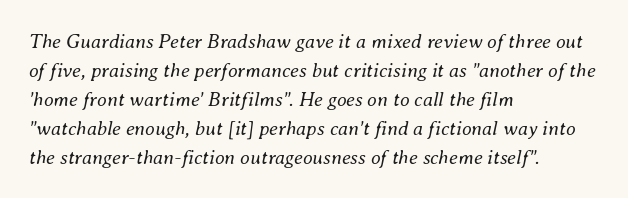
{"italic": "yes", "lean": "right", "slant_degrees": 8, "bold": "no", "underline": "no", "align": "left", "line_spacing": "normal", "line_spacing_ratio": 1.45, "letter_spacing": "normal", "letter_spacing_em": 0.0, "glyph_px": 20}
